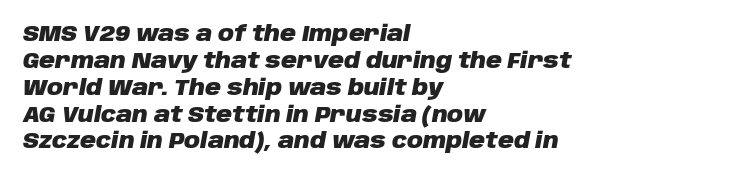
Each row of text sits above clean, open space. Is the letter spacing exaggerated? No — it looks like the ordinary default. Quick note: italic. Reading down the block, your eye returns to a fixed left position each line. Students, this is bold: see how much ink each stroke carries.
